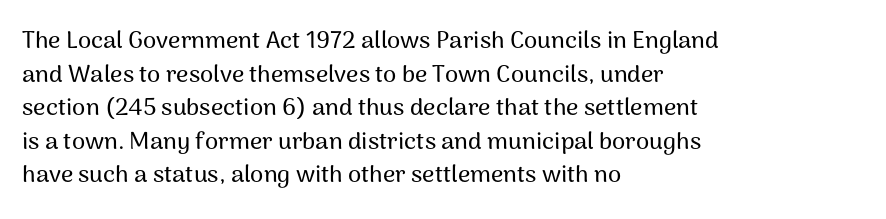
Leading matches the norm, producing a regular column. Every stem runs plumb, perpendicular to the baseline. Underline: absent. In CSS terms this would be text-align: left. Here the glyphs are tracked normally, forming tight word shapes.
